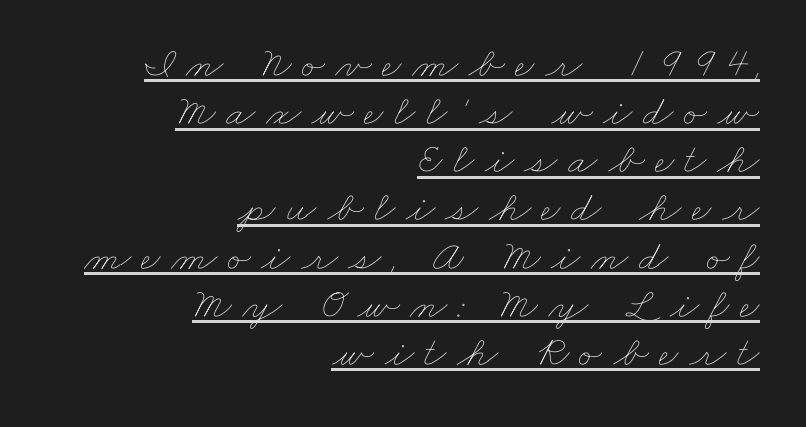
Q: Is the text bold? A: No.
Q: Is the text underlined? A: Yes.
Q: How is the paragraph aligned? A: Right-aligned.
Q: Is the spacing between letters normal or unusually wide? A: Unusually wide.
Q: Is the spacing between lines tight, normal or loose? A: Tight.
Q: Width (condensed, normal, or wide)? A: Wide.
Q: Stroke contrast? A: Low.
Q: x-height? A: Small.
Q: Monospaced? A: No.
